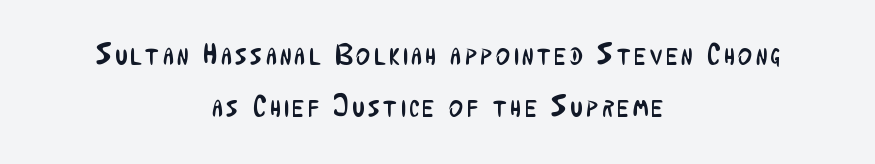
The image shows 30 px regular-weight, condensed sans-serif type, upright; set centered, line spacing 1.72x, not underlined; low stroke contrast and a medium x-height.
